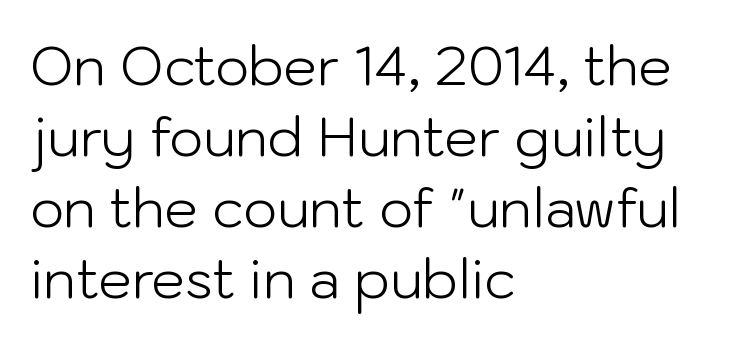
{"serif": "no", "italic": "no", "bold": "no", "weight": "light", "width": "normal", "stroke_contrast": "low", "x_height": "medium", "monospaced": "no", "underline": "no", "align": "left", "line_spacing": "normal", "line_spacing_ratio": 1.34, "letter_spacing": "normal", "letter_spacing_em": 0.0, "glyph_px": 53}
